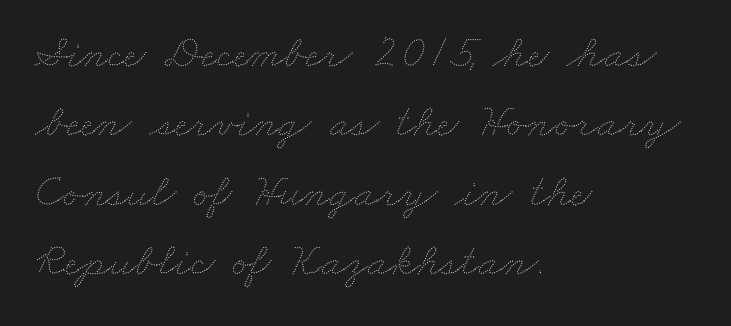
{"bold": "no", "weight": "thin", "width": "wide", "stroke_contrast": "medium", "x_height": "small", "monospaced": "no", "underline": "no", "align": "left", "line_spacing": "normal", "line_spacing_ratio": 1.51, "letter_spacing": "normal", "letter_spacing_em": 0.0, "glyph_px": 46}
